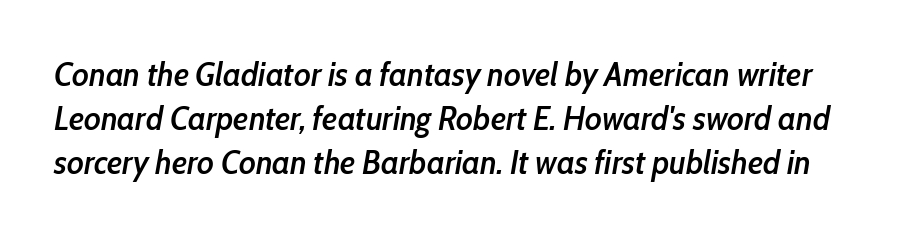
Horizontal bands of white between lines are of average thickness. Think of a printed novel: that variable character pitch is what you see here. Does extra space separate the letters? No, they use regular spacing. Any mark beneath the type? The region is blank. Compared with ordinary roman type, these characters are visibly tilted. A bit beefed up — I'd call it semibold rather than bold.
